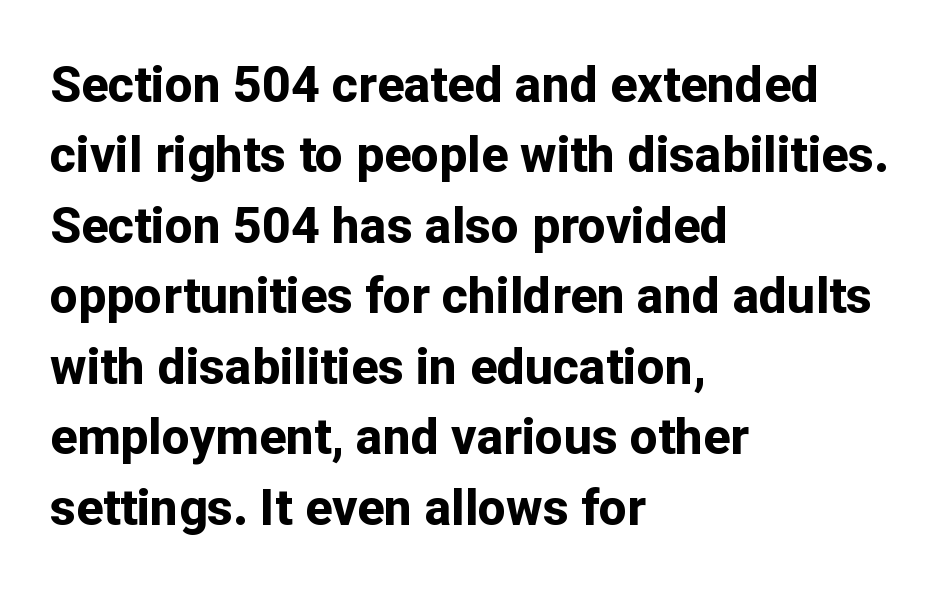
Q: Is the text bold? A: Yes.
Q: Is the text italic (slanted)? A: No, it is upright.
Q: Is the typeface a serif or a sans-serif typeface? A: Sans-serif.
Q: Is the text underlined? A: No.
Q: How is the paragraph aligned? A: Left-aligned.
Q: Is the spacing between letters normal or unusually wide? A: Normal.
Q: Is the spacing between lines tight, normal or loose? A: Normal.
Q: Width (condensed, normal, or wide)? A: Normal.
Q: Stroke contrast? A: Low.
Q: x-height? A: Medium.
Q: Monospaced? A: No.
